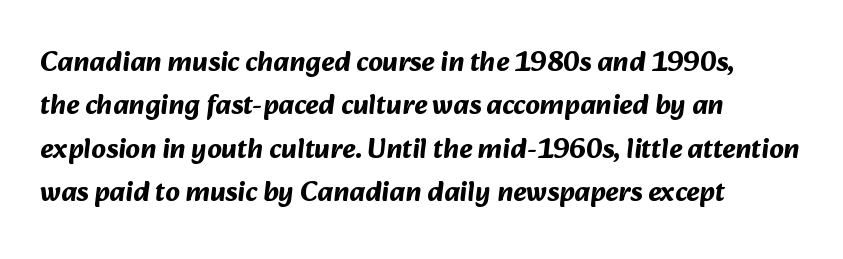
{"serif": "no", "bold": "yes", "weight": "bold", "width": "normal", "stroke_contrast": "medium", "x_height": "medium", "monospaced": "no", "underline": "no", "align": "left", "line_spacing": "normal", "line_spacing_ratio": 1.55, "letter_spacing": "normal", "letter_spacing_em": 0.0, "glyph_px": 28}
